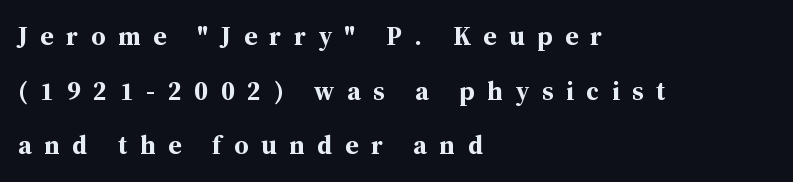
Notice how the passage keeps a crisp vertical edge on the left only. The words here are not underlined. Loose tracking; the words dissolve into strings of separated letters. The passage shown stacks its lines with a broad gap. How heavy is the stroke? Heavy — this is a bold. Ascenders rise straight up at ninety degrees.
